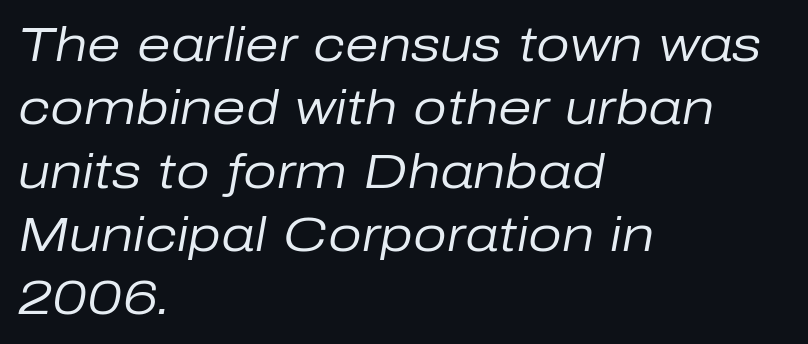
Leftover space on each line is placed entirely after the last word. The space directly below the letters is spotless. Italic: yes, the glyphs are oblique. These lines are rendered in a variable-pitch font. The passage shown stacks its lines at a standard gap.
